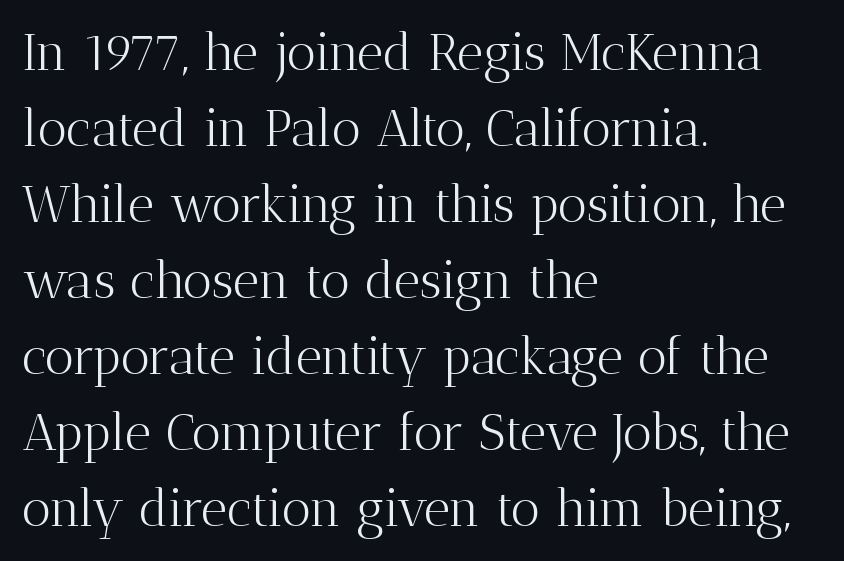
{"serif": "yes", "italic": "no", "bold": "no", "weight": "light", "width": "normal", "stroke_contrast": "medium", "x_height": "medium", "monospaced": "no", "underline": "no", "align": "left", "line_spacing": "normal", "line_spacing_ratio": 1.49, "letter_spacing": "normal", "letter_spacing_em": 0.0, "glyph_px": 51}
